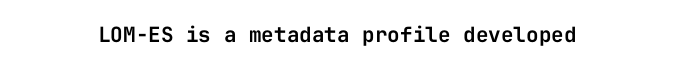
The image shows 21 px text type, upright; set normal letter spacing, not underlined.
